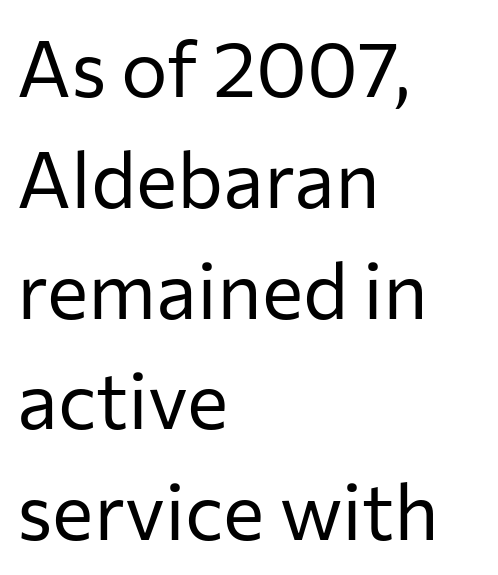
Is there any slant? The stems are plumb. The glyphs in this specimen are sans serif. Short note: letters normally spaced. The weight tops out at a normal text grade. Honestly, the row spacing looks completely unremarkable. Underline: absent.
